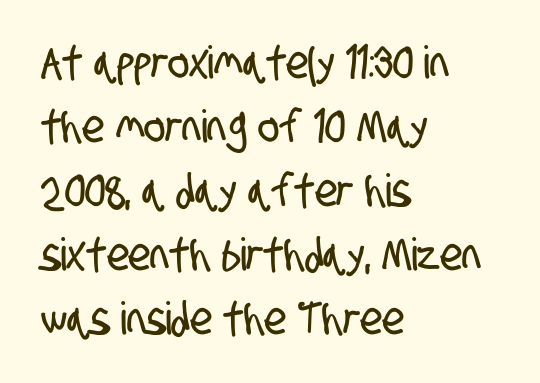
{"serif": "no", "width": "condensed", "stroke_contrast": "low", "x_height": "large", "monospaced": "no", "underline": "no", "align": "left", "line_spacing": "normal", "line_spacing_ratio": 1.42, "letter_spacing": "normal", "letter_spacing_em": 0.0, "glyph_px": 45}
